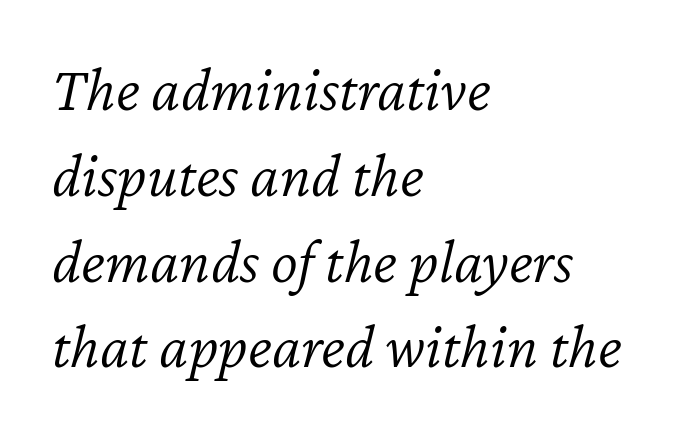
Q: Is the text bold? A: No.
Q: Is the text italic (slanted)? A: Yes, it leans right by about 12 degrees.
Q: Is the text underlined? A: No.
Q: How is the paragraph aligned? A: Left-aligned.
Q: Is the spacing between letters normal or unusually wide? A: Normal.
Q: Is the spacing between lines tight, normal or loose? A: Normal.
Q: Width (condensed, normal, or wide)? A: Normal.
Q: Stroke contrast? A: Low.
Q: x-height? A: Medium.
Q: Monospaced? A: No.
